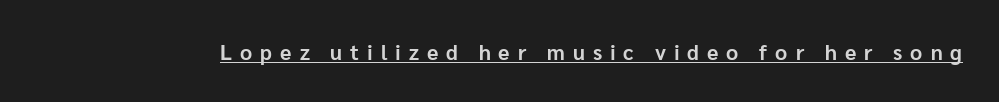
Q: Is the text bold? A: Yes.
Q: Is the text italic (slanted)? A: No, it is upright.
Q: Is the text underlined? A: Yes.
Q: Is the spacing between letters normal or unusually wide? A: Unusually wide.
